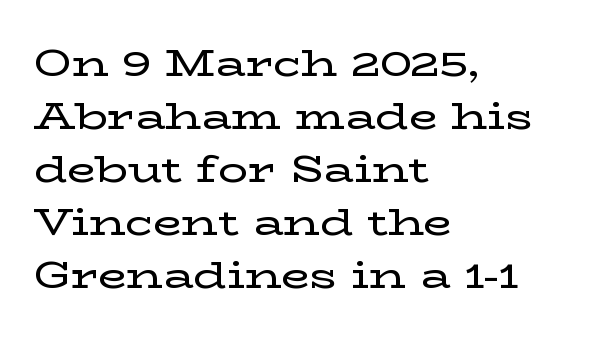
Layout note: lines flush left. A typesetter would call this leading conventional body-copy spacing. This rendering features lettering with no underline. Nope, not italic — everything's standing straight.
